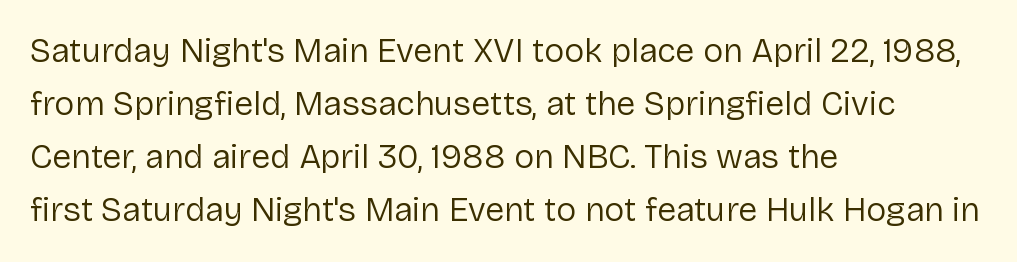
The image shows 34 px regular-weight sans-serif type, upright; set left-aligned, normal line spacing (1.56x), normal letter spacing, not underlined; low stroke contrast and a medium x-height.
